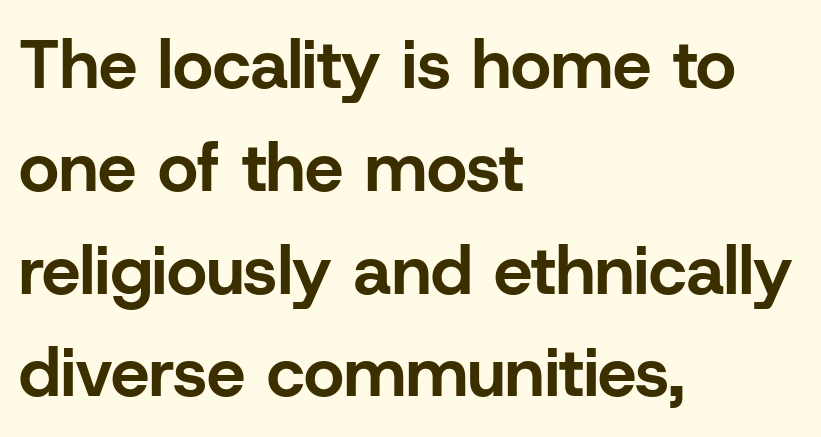
{"serif": "no", "italic": "no", "bold": "yes", "weight": "bold", "width": "normal", "stroke_contrast": "low", "x_height": "medium", "monospaced": "no", "underline": "no", "align": "left", "line_spacing": "normal", "line_spacing_ratio": 1.49, "letter_spacing": "normal", "letter_spacing_em": 0.0, "glyph_px": 69}
